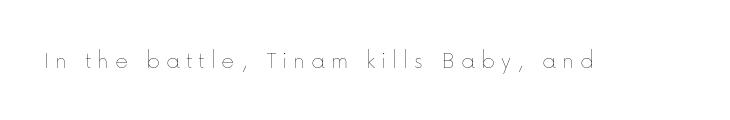
Nobody drew a line under any word here. Vertical strokes here are truly vertical. Words appear elongated and porous because spacing is wide. Is the stroke heavy? The answer is a plain regular-or-lighter.
